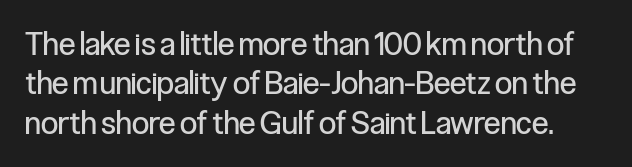
{"serif": "no", "italic": "no", "bold": "no", "weight": "regular", "width": "condensed", "stroke_contrast": "low", "x_height": "medium", "monospaced": "no", "underline": "no", "line_spacing": "normal", "line_spacing_ratio": 1.27, "letter_spacing": "normal", "letter_spacing_em": 0.0, "glyph_px": 31}
